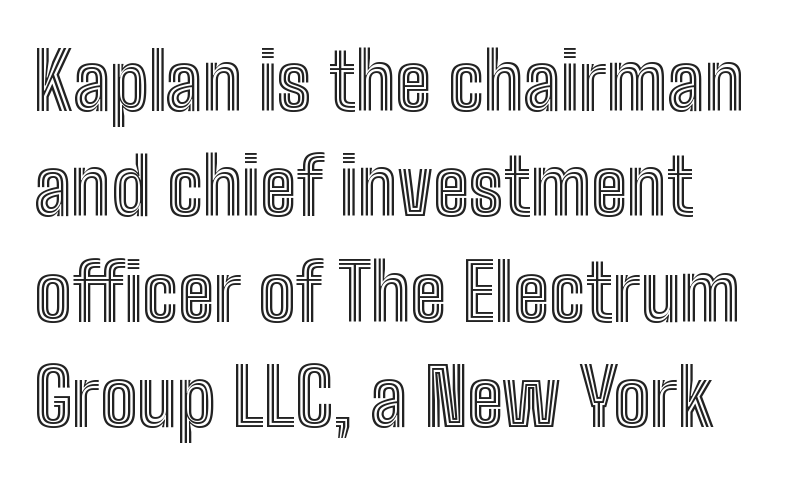
The image shows 78 px condensed type, upright; set normal line spacing (1.35x), normal letter spacing, not underlined; a medium x-height.
